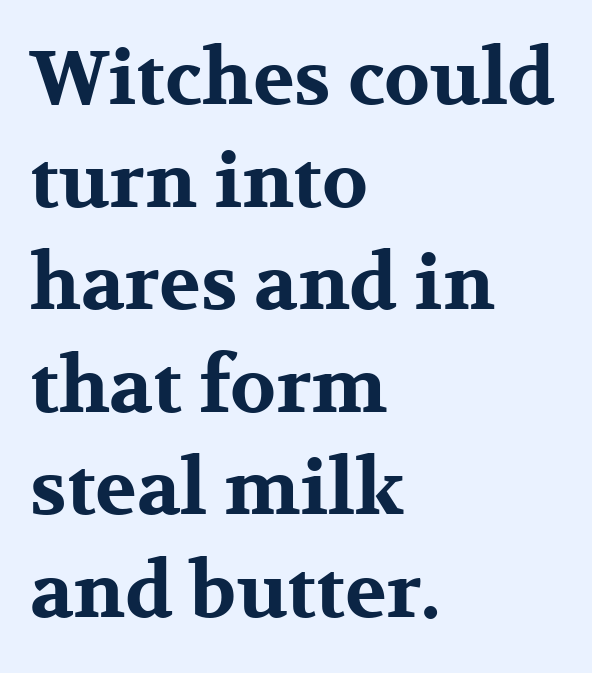
Notice how thick the strokes are: this is what a full bold looks like. Type style note: has serifs. In terms of leading, this rendering sits right in the middle. Underlining? Definitely not there. The rag falls on the right side of this text block. What stands out about the letter spacing? Nothing — it is the standard amount.
